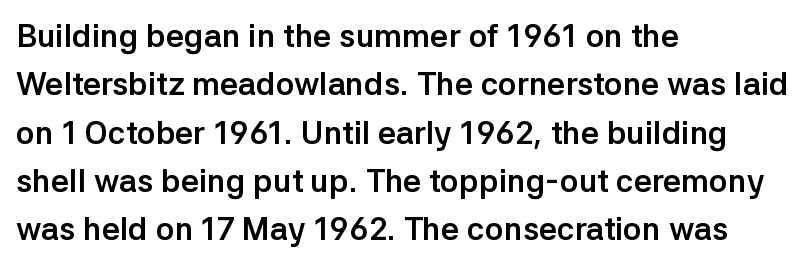
{"serif": "no", "italic": "no", "bold": "yes", "weight": "semibold", "width": "normal", "stroke_contrast": "low", "x_height": "medium", "monospaced": "no", "underline": "no", "align": "left", "line_spacing": "normal", "line_spacing_ratio": 1.51, "letter_spacing": "normal", "letter_spacing_em": 0.0, "glyph_px": 32}
